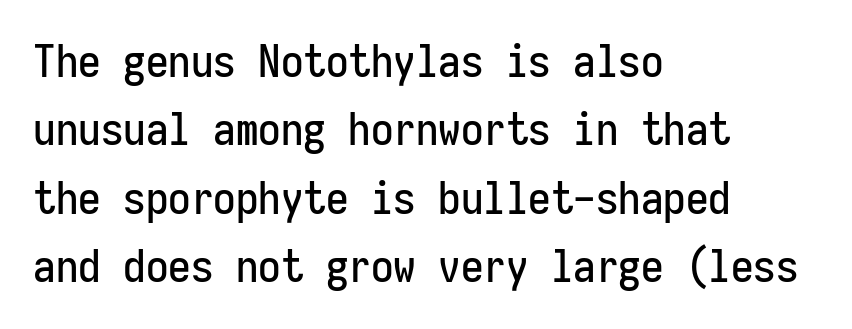
The image shows 45 px condensed sans-serif type, upright, monospaced; set left-aligned, normal line spacing (1.52x), normal letter spacing, not underlined; low stroke contrast and a medium x-height.
